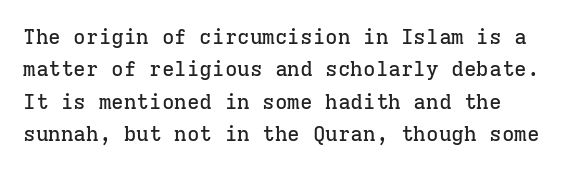
Q: Is the text italic (slanted)? A: No, it is upright.
Q: Is the text underlined? A: No.
Q: How is the paragraph aligned? A: Left-aligned.
Q: Is the spacing between letters normal or unusually wide? A: Normal.
Q: Is the spacing between lines tight, normal or loose? A: Normal.
